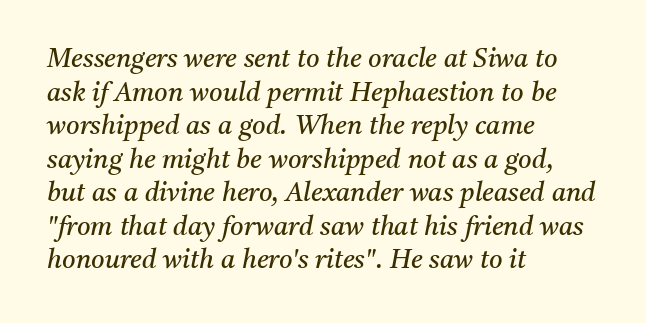
{"italic": "yes", "lean": "right", "slant_degrees": 11, "bold": "no", "underline": "no", "align": "left", "line_spacing": "normal", "line_spacing_ratio": 1.29, "letter_spacing": "normal", "letter_spacing_em": 0.0, "glyph_px": 26}
